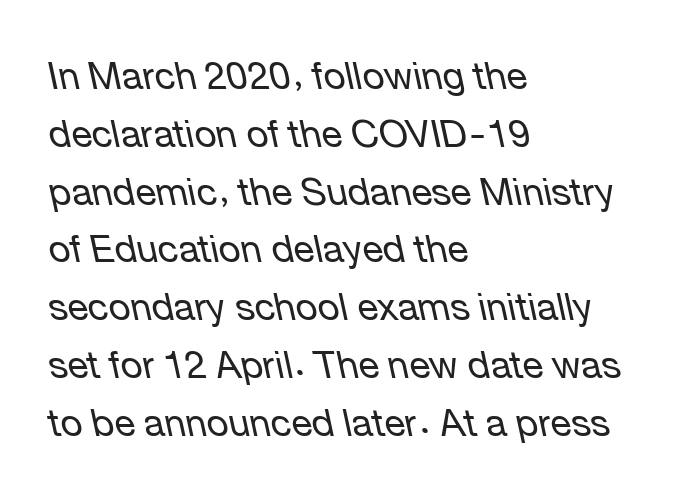
Q: Is the text bold? A: No.
Q: Is the text italic (slanted)? A: Yes, it leans left by about 12 degrees.
Q: Is the text underlined? A: No.
Q: How is the paragraph aligned? A: Left-aligned.
Q: Is the spacing between letters normal or unusually wide? A: Normal.
Q: Is the spacing between lines tight, normal or loose? A: Normal.
Q: Width (condensed, normal, or wide)? A: Normal.
Q: Stroke contrast? A: Low.
Q: x-height? A: Medium.
Q: Monospaced? A: No.
